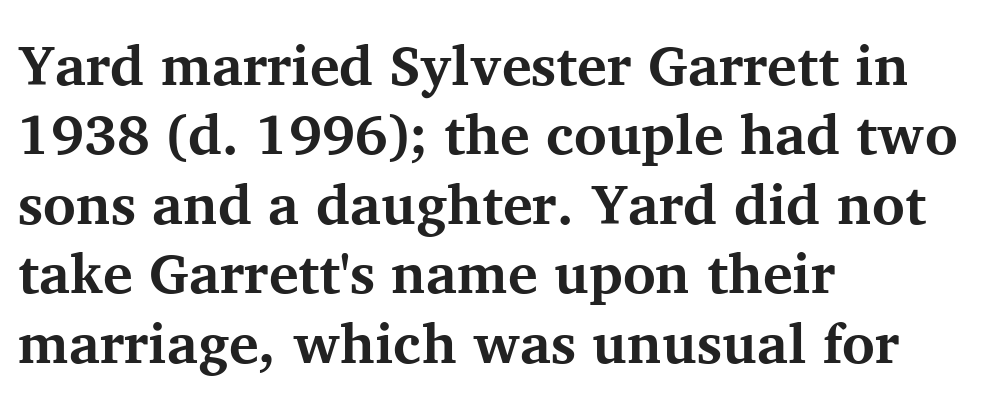
The rendering uses natural spacing where letterforms have individual widths. These words are printed bold, with thick strokes throughout. Each row of text sits above clean, open space. Each line starts at the same left margin while the right side varies. The axis of the letterforms is exactly vertical. A typesetter would label this face a serif.
